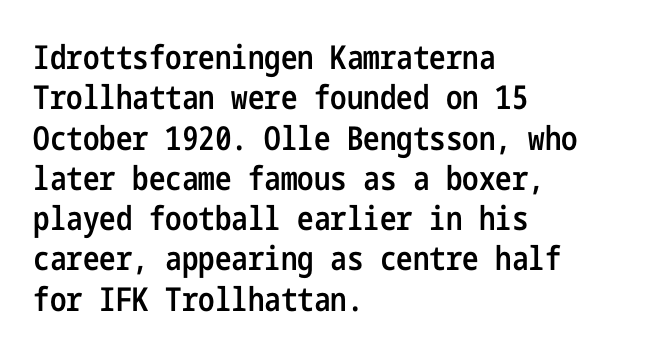
{"serif": "no", "italic": "no", "bold": "semi", "weight": "semibold", "width": "condensed", "stroke_contrast": "low", "x_height": "medium", "underline": "no", "align": "left", "line_spacing_ratio": 1.22, "letter_spacing": "normal", "letter_spacing_em": 0.0, "glyph_px": 33}
